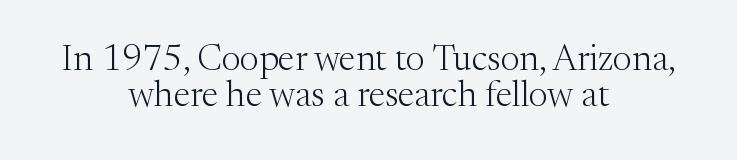
The image shows 36 px light serif type, upright; set centered, tight line spacing (1.01x), normal letter spacing, not underlined; medium stroke contrast and a medium x-height.
